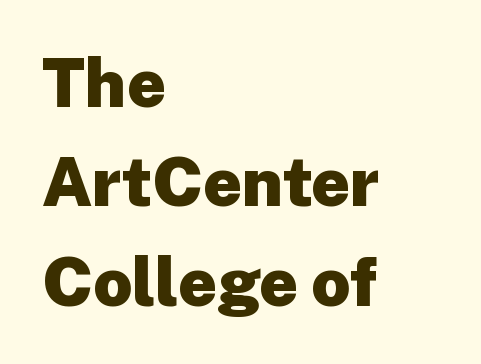
One glance says typical: line gaps are just what's usual. The horizontal fit of the characters is conventional and even. Proportional: the letters do not fall into vertical columns. Regarding serifs, this sample does without them.
